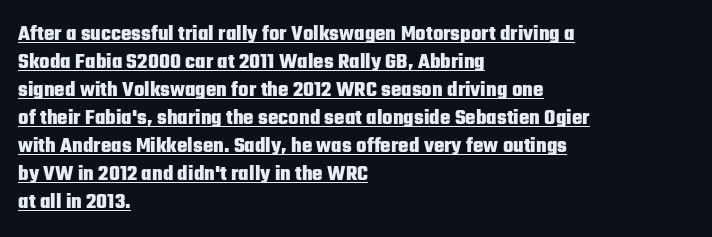
Posture: vertical. The specimen includes a rule beneath the text block's lines. Compared with typical body copy, the letter spacing here is the same. These lines sit exactly where default settings would place them. Heavy-handed strokes throughout: this text is bold.
